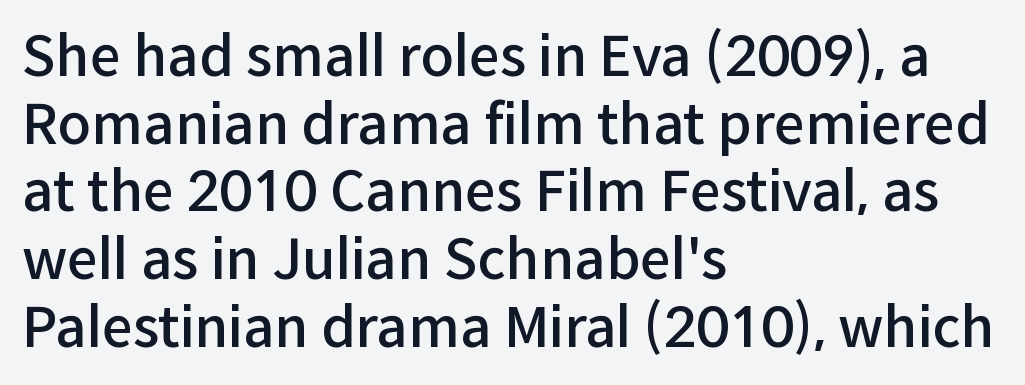
The image shows 55 px semibold sans-serif type, upright; set left-aligned, line spacing 1.23x, normal letter spacing, not underlined; low stroke contrast and a medium x-height.
